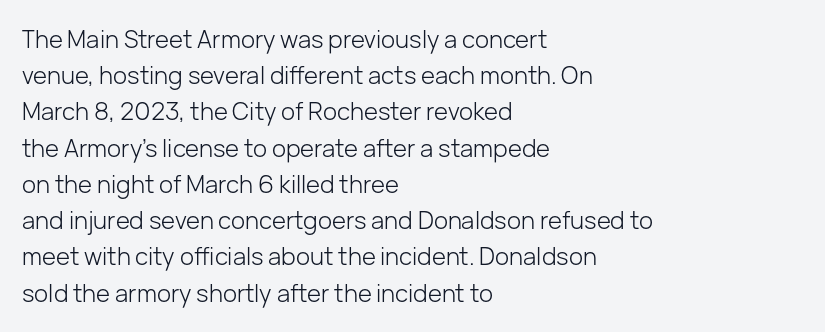
The image shows 24 px text type, upright; set left-aligned, normal line spacing (1.51x), normal letter spacing, not underlined.
